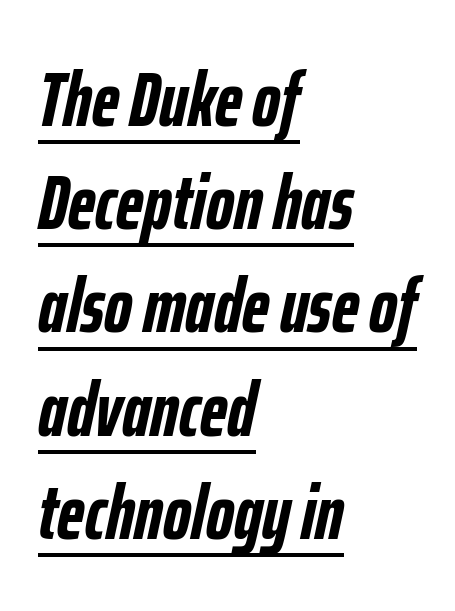
You could not count columns in this text — the font is proportionally spaced. You can see a thin bar hugging the bottom of the glyphs. Stroke thickness is high; the sample reads as a true bold. The rendering keeps characters at their native spacing.
